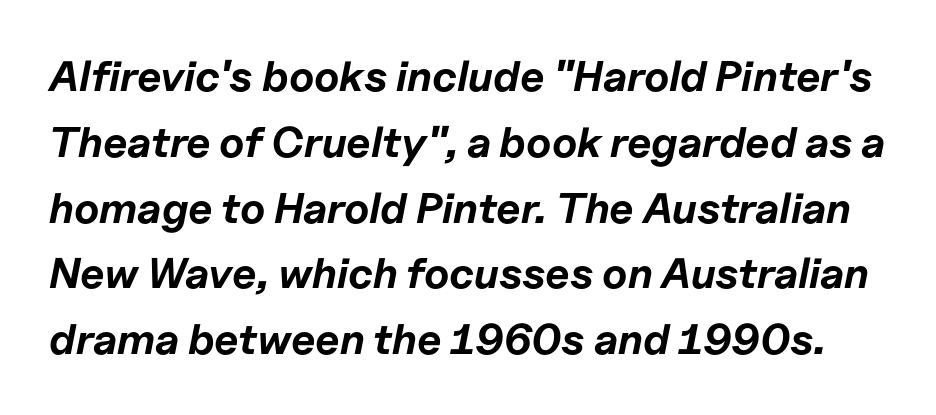
Each glyph is drawn with heavy, bold strokes. Observe the ordinary spacing: letters are neighbours, not strangers. The whole block is typeset with a tilt. The space beneath each line is pristine and unruled. Varying glyph widths throughout — classic text-font behaviour. The leading is moderate, giving the passage an even texture.
